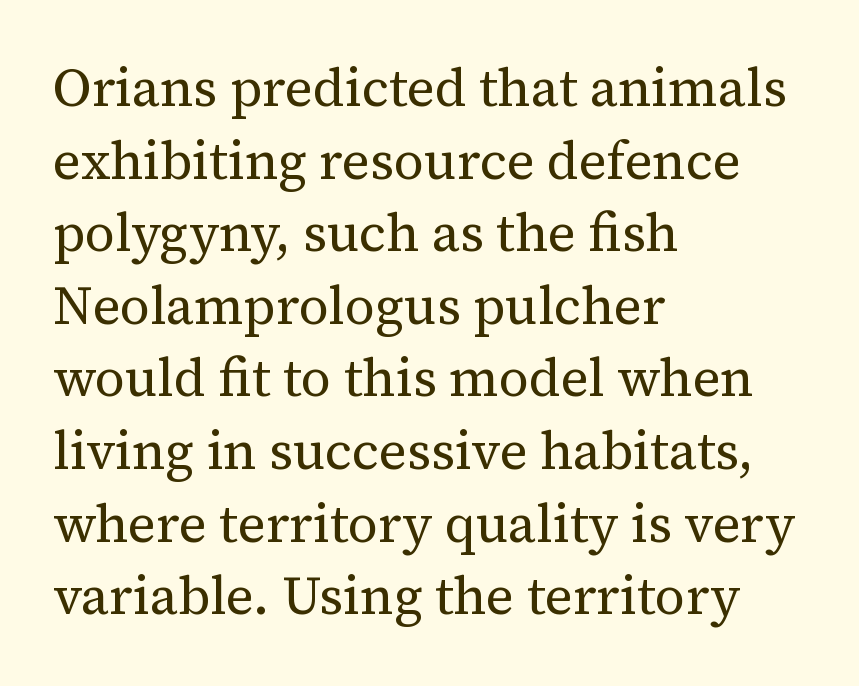
This block has exactly the height ordinary leading produces. Typeset ragged right — the left edge is the straight one. No extra ink here — the face is not bold. The specimen omits any rule beneath the text block's lines.
